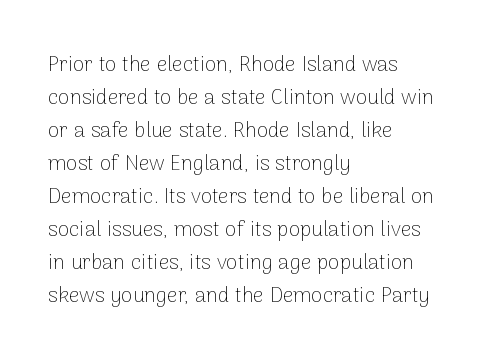
No italicization has been applied; the sample stays upright. This rendering features lettering with no underline. Summary of weight: not heavy and not bold. The typesetter chose a ragged-right arrangement here. The vertical gap from one line to the next is medium.
